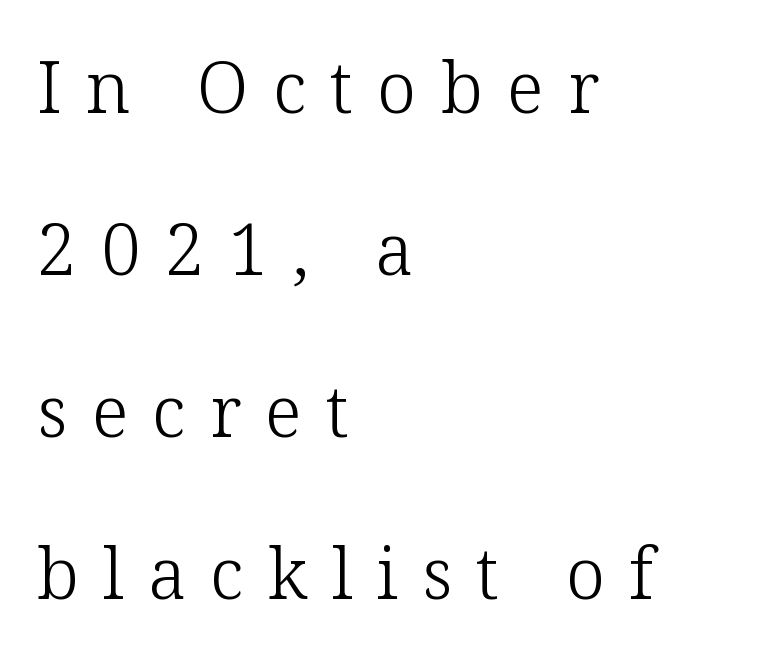
Q: Is the text bold? A: No.
Q: Is the text italic (slanted)? A: No, it is upright.
Q: Is the typeface a serif or a sans-serif typeface? A: Serif.
Q: Is the text underlined? A: No.
Q: How is the paragraph aligned? A: Left-aligned.
Q: Is the spacing between letters normal or unusually wide? A: Unusually wide.
Q: Is the spacing between lines tight, normal or loose? A: Loose.
Q: Width (condensed, normal, or wide)? A: Normal.
Q: Stroke contrast? A: Low.
Q: x-height? A: Medium.
Q: Monospaced? A: No.
